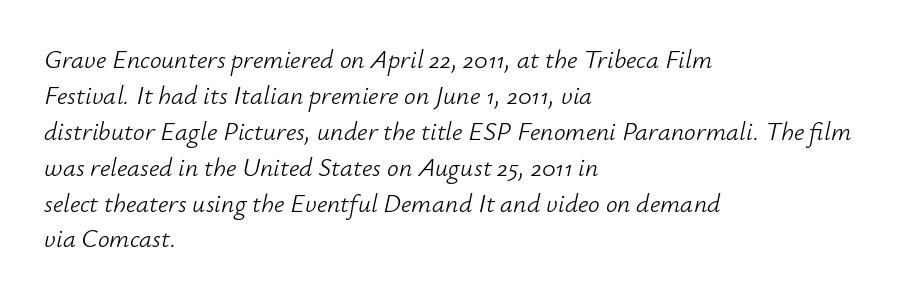
Caption: standard tracking, unaltered. The lettering tilts uniformly, giving the passage an italic look. All the whitespace from short lines collects on the right. Each stroke keeps to a modest, everyday thickness or less.
